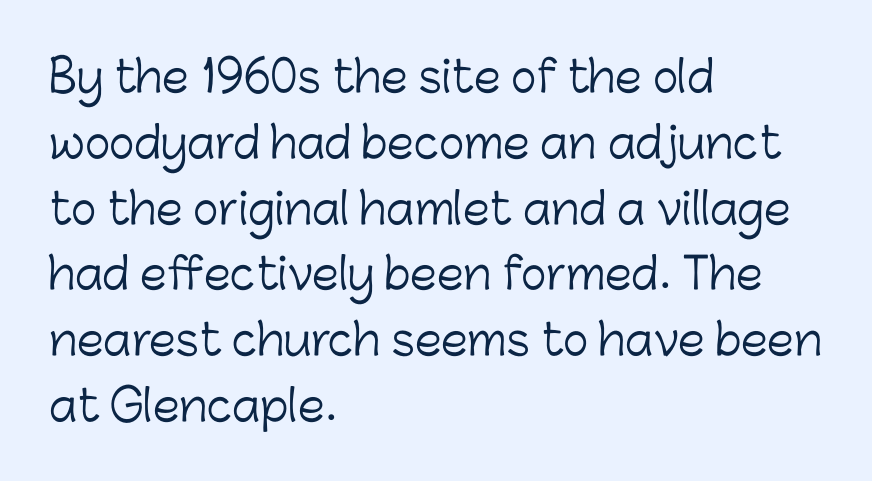
Is this a fixed-width face? No — the glyphs have proportional, varying widths. The leading is moderate, giving the passage an even texture. In terms of posture, this sample is upright. The specimen omits any rule beneath the text block's lines. A light-to-regular cut is what we see here.
